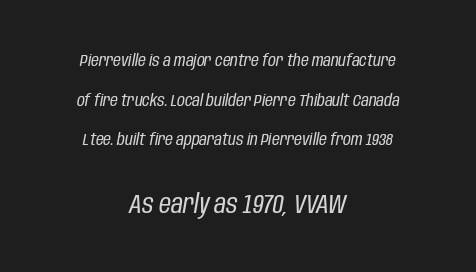
{"italic": "yes", "lean": "right", "slant_degrees": 10, "bold": "no", "underline": "no", "align": "center", "line_spacing": "loose", "line_spacing_ratio": 2.33, "letter_spacing": "normal", "letter_spacing_em": 0.0, "larger_block": "second", "size_ratio": 1.53, "glyph_px": 26}
